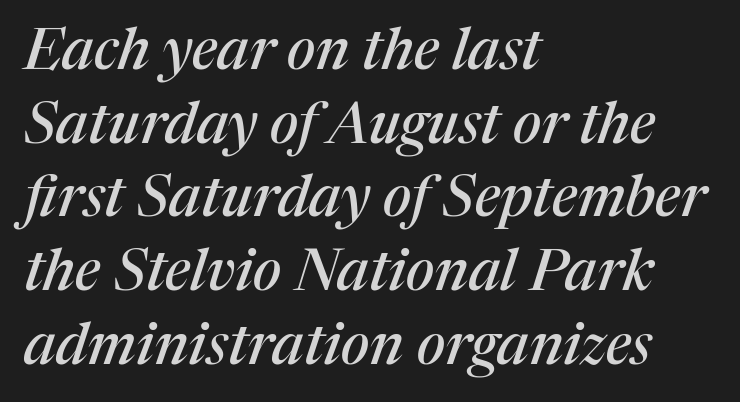
Look at the tracking — it's just the regular setting, nothing added. This is serif lettering, the kind often seen in printed books. Line beginnings align vertically; line endings do not. Would a proofreader flag this as italicized? Yes. Lines of text with bare space underneath.
